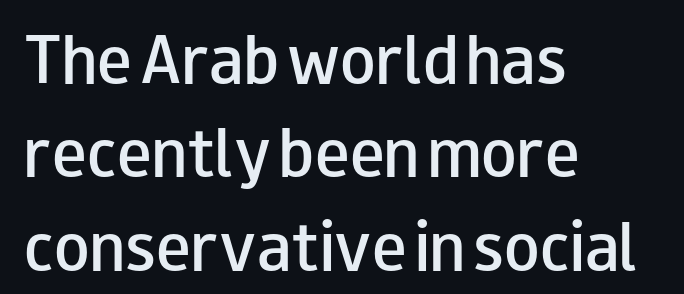
{"serif": "no", "italic": "no", "bold": "semi", "weight": "semibold", "width": "wide", "stroke_contrast": "low", "x_height": "small", "monospaced": "no", "underline": "no", "align": "left", "line_spacing": "normal", "line_spacing_ratio": 1.61, "letter_spacing": "normal", "letter_spacing_em": 0.0, "glyph_px": 58}
